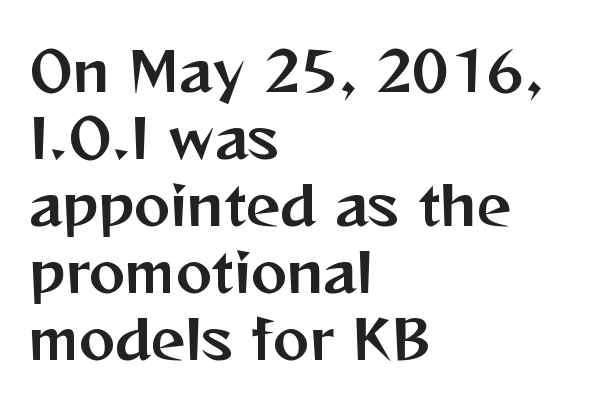
Q: Is the text italic (slanted)? A: No, it is upright.
Q: Is the typeface a serif or a sans-serif typeface? A: Sans-serif.
Q: Is the text underlined? A: No.
Q: How is the paragraph aligned? A: Left-aligned.
Q: Is the spacing between letters normal or unusually wide? A: Normal.
Q: Width (condensed, normal, or wide)? A: Normal.
Q: Stroke contrast? A: Medium.
Q: x-height? A: Medium.
Q: Monospaced? A: No.
